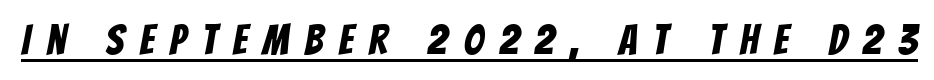
The image shows 42 px condensed sans-serif type; set unusually wide letter spacing (+0.38 em), underlined; low stroke contrast and a large x-height.
